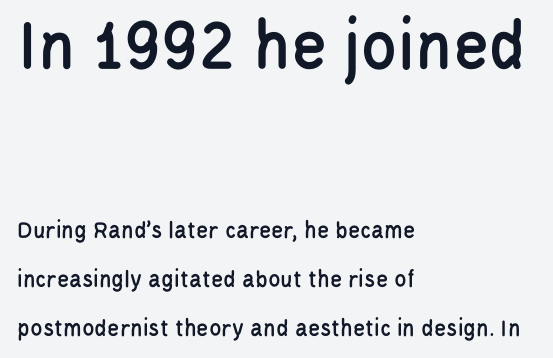
Q: Is the text italic (slanted)? A: No, it is upright.
Q: Is the typeface a serif or a sans-serif typeface? A: Sans-serif.
Q: Is the text underlined? A: No.
Q: How is the paragraph aligned? A: Left-aligned.
Q: Is the spacing between letters normal or unusually wide? A: Normal.
Q: Is the spacing between lines tight, normal or loose? A: Loose.
Q: Which block of text is set in a larger size, the first (top) or the second (bottom)? A: The first (top) one.
Q: Width (condensed, normal, or wide)? A: Condensed.
Q: Stroke contrast? A: Low.
Q: x-height? A: Large.
Q: Monospaced? A: No.
